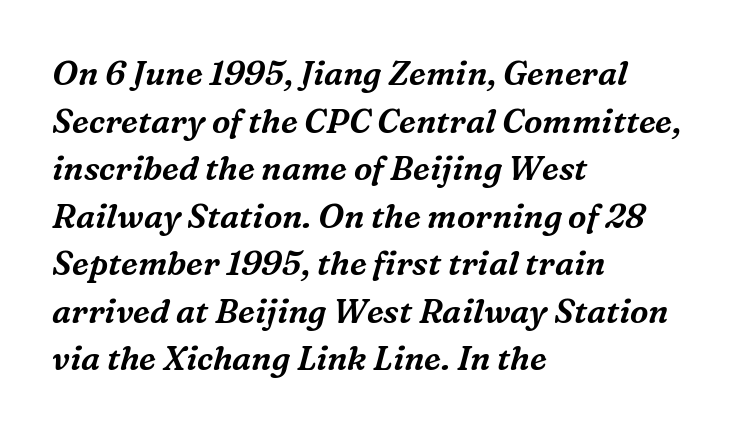
Q: Is the text italic (slanted)? A: Yes, it leans right by about 16 degrees.
Q: Is the typeface a serif or a sans-serif typeface? A: Serif.
Q: Is the text underlined? A: No.
Q: How is the paragraph aligned? A: Left-aligned.
Q: Is the spacing between letters normal or unusually wide? A: Normal.
Q: Is the spacing between lines tight, normal or loose? A: Normal.
Q: Width (condensed, normal, or wide)? A: Normal.
Q: Stroke contrast? A: Medium.
Q: x-height? A: Medium.
Q: Monospaced? A: No.
